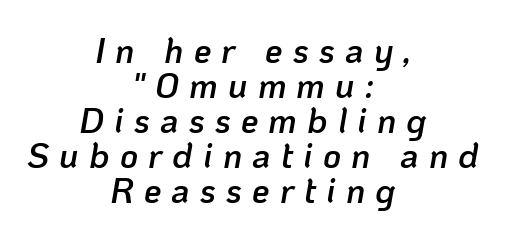
{"italic": "yes", "lean": "right", "slant_degrees": 10, "bold": "semi", "weight": "semibold", "width": "normal", "stroke_contrast": "low", "x_height": "medium", "monospaced": "no", "underline": "no", "align": "center", "line_spacing": "tight", "line_spacing_ratio": 1.0, "letter_spacing": "wide", "letter_spacing_em": 0.29, "glyph_px": 35}
